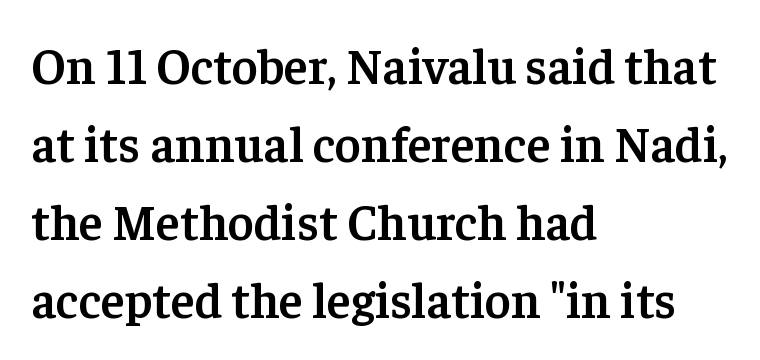
Q: Is the text bold? A: Semi-bold.
Q: Is the text italic (slanted)? A: No, it is upright.
Q: Is the typeface a serif or a sans-serif typeface? A: Serif.
Q: Is the text underlined? A: No.
Q: How is the paragraph aligned? A: Left-aligned.
Q: Is the spacing between letters normal or unusually wide? A: Normal.
Q: Is the spacing between lines tight, normal or loose? A: Normal.
Q: Width (condensed, normal, or wide)? A: Normal.
Q: Stroke contrast? A: Low.
Q: x-height? A: Medium.
Q: Monospaced? A: No.
